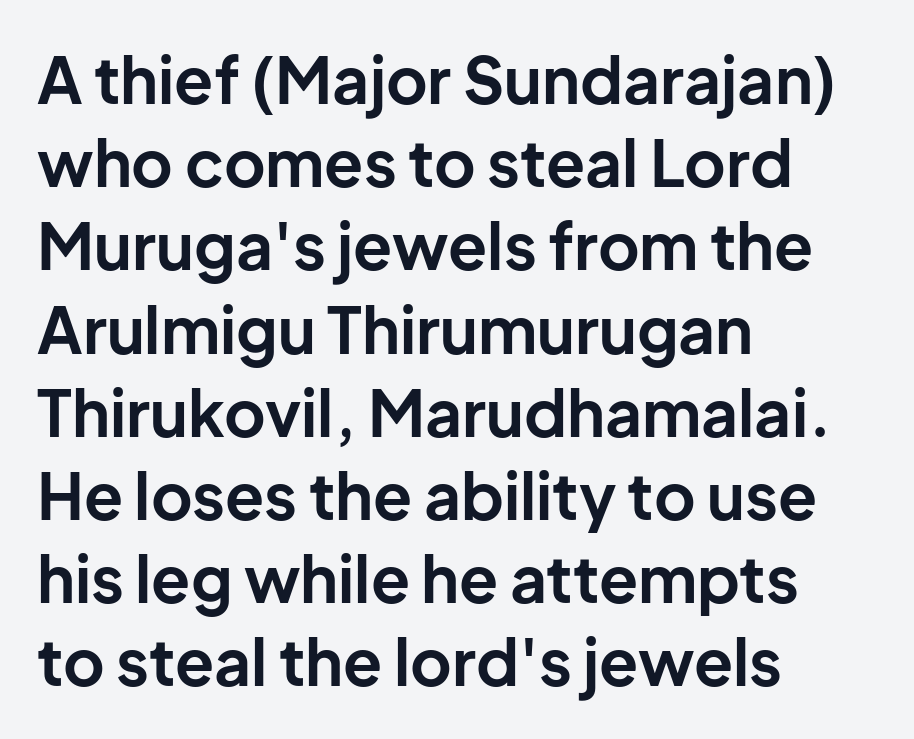
Q: Is the text bold? A: Yes.
Q: Is the text italic (slanted)? A: No, it is upright.
Q: Is the typeface a serif or a sans-serif typeface? A: Sans-serif.
Q: Is the text underlined? A: No.
Q: How is the paragraph aligned? A: Left-aligned.
Q: Is the spacing between letters normal or unusually wide? A: Normal.
Q: Is the spacing between lines tight, normal or loose? A: Normal.
Q: Width (condensed, normal, or wide)? A: Normal.
Q: Stroke contrast? A: Low.
Q: x-height? A: Medium.
Q: Monospaced? A: No.
